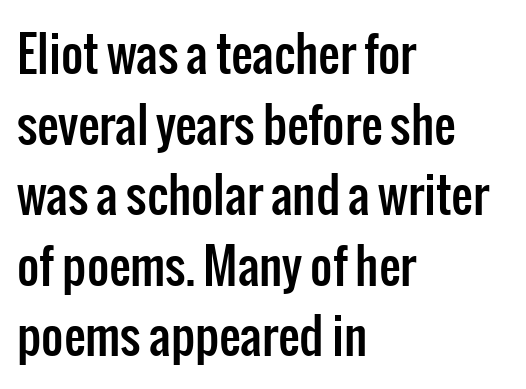
The designer went with a sans here, leaving each stem footless. The zone under the glyphs is completely vacant. The lettering stays uniformly vertical, giving the passage a roman look. Notice how descenders clear the ascenders below comfortably — that's standard leading. How are the letters spaced? Ordinarily, with no added tracking.
